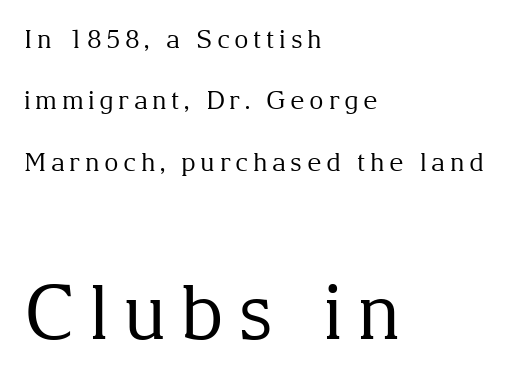
Q: Is the text bold? A: No.
Q: Is the text italic (slanted)? A: No, it is upright.
Q: Is the typeface a serif or a sans-serif typeface? A: Serif.
Q: Is the text underlined? A: No.
Q: How is the paragraph aligned? A: Left-aligned.
Q: Is the spacing between lines tight, normal or loose? A: Loose.
Q: Which block of text is set in a larger size, the first (top) or the second (bottom)? A: The second (bottom) one.
Q: Width (condensed, normal, or wide)? A: Normal.
Q: Stroke contrast? A: Medium.
Q: x-height? A: Medium.
Q: Monospaced? A: No.
